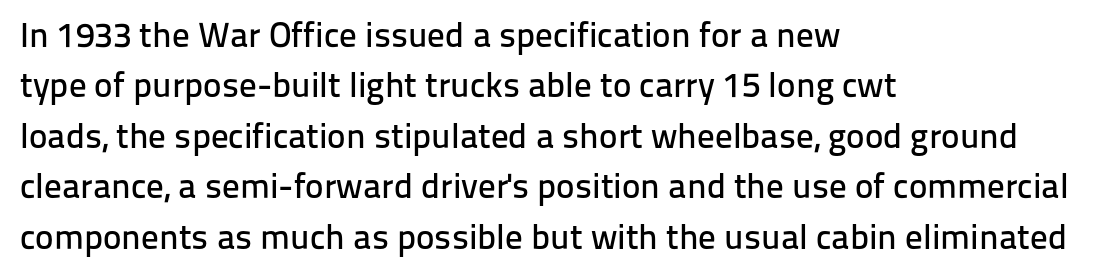
Q: Is the text italic (slanted)? A: No, it is upright.
Q: Is the typeface a serif or a sans-serif typeface? A: Sans-serif.
Q: Is the text underlined? A: No.
Q: How is the paragraph aligned? A: Left-aligned.
Q: Is the spacing between letters normal or unusually wide? A: Normal.
Q: Is the spacing between lines tight, normal or loose? A: Normal.
Q: Width (condensed, normal, or wide)? A: Normal.
Q: Stroke contrast? A: Low.
Q: x-height? A: Medium.
Q: Monospaced? A: No.
